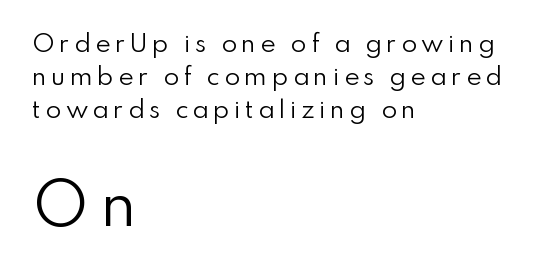
It's the straight-up-and-down kind of type. Each letter keeps its own natural width here, so spacing adapts to shape. Check the space under the baseline: it is left empty. The typeface has the unassuming heft of standard copy or less.
